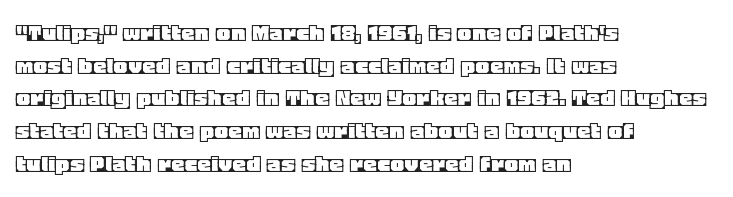
Q: Is the text italic (slanted)? A: No, it is upright.
Q: Is the text underlined? A: No.
Q: How is the paragraph aligned? A: Left-aligned.
Q: Is the spacing between letters normal or unusually wide? A: Normal.
